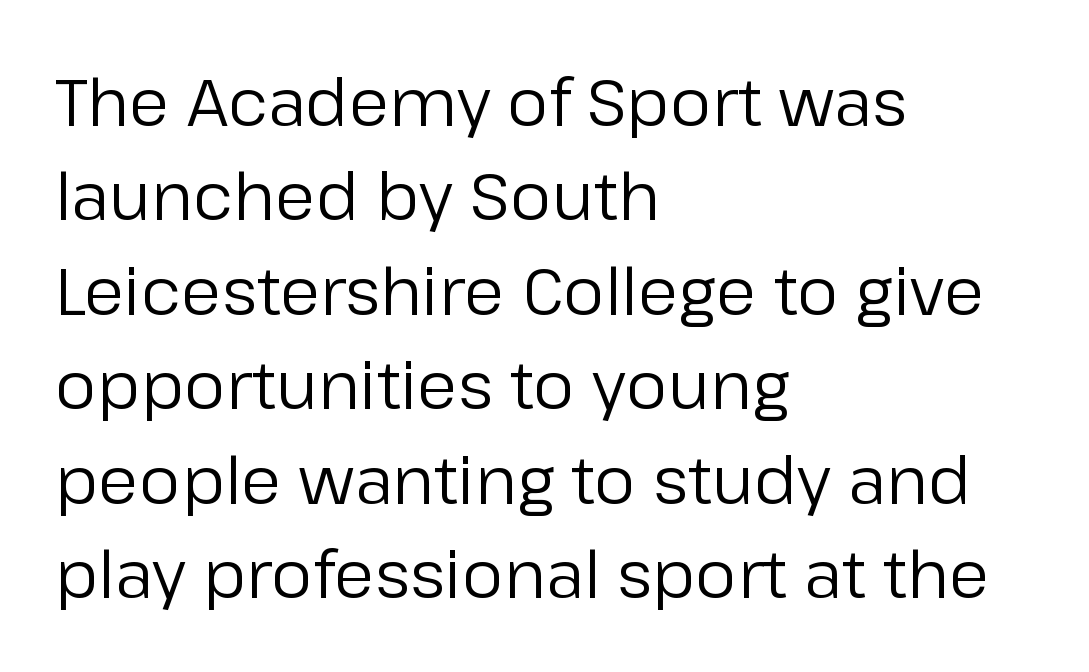
Q: Is the text bold? A: No.
Q: Is the text italic (slanted)? A: No, it is upright.
Q: Is the typeface a serif or a sans-serif typeface? A: Sans-serif.
Q: Is the text underlined? A: No.
Q: How is the paragraph aligned? A: Left-aligned.
Q: Is the spacing between letters normal or unusually wide? A: Normal.
Q: Is the spacing between lines tight, normal or loose? A: Normal.
Q: Width (condensed, normal, or wide)? A: Normal.
Q: Stroke contrast? A: Low.
Q: x-height? A: Medium.
Q: Monospaced? A: No.
